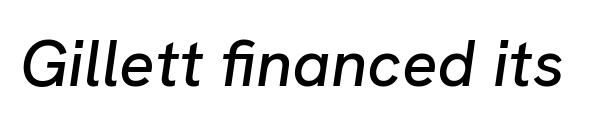
The image shows 66 px text type, italic (leaning right); set normal letter spacing, not underlined; low stroke contrast and a medium x-height.
